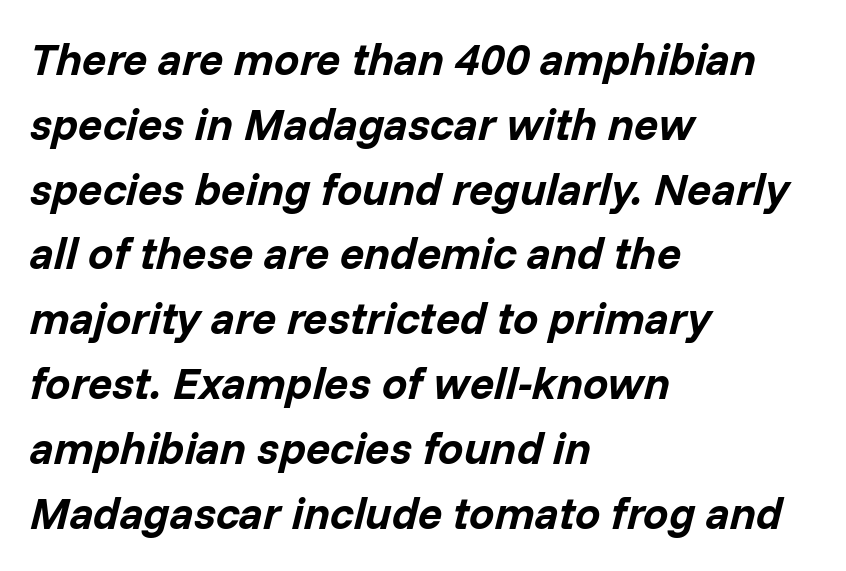
The image shows 45 px bold type, italic (leaning right); set left-aligned, normal line spacing (1.44x), normal letter spacing, not underlined; low stroke contrast and a medium x-height.
